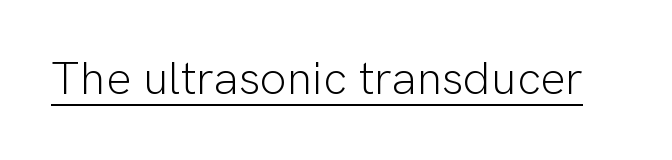
Q: Is the text bold? A: No.
Q: Is the text italic (slanted)? A: No, it is upright.
Q: Is the typeface a serif or a sans-serif typeface? A: Sans-serif.
Q: Is the text underlined? A: Yes.
Q: Is the spacing between letters normal or unusually wide? A: Normal.
Q: Width (condensed, normal, or wide)? A: Normal.
Q: Stroke contrast? A: Low.
Q: x-height? A: Medium.
Q: Monospaced? A: No.
